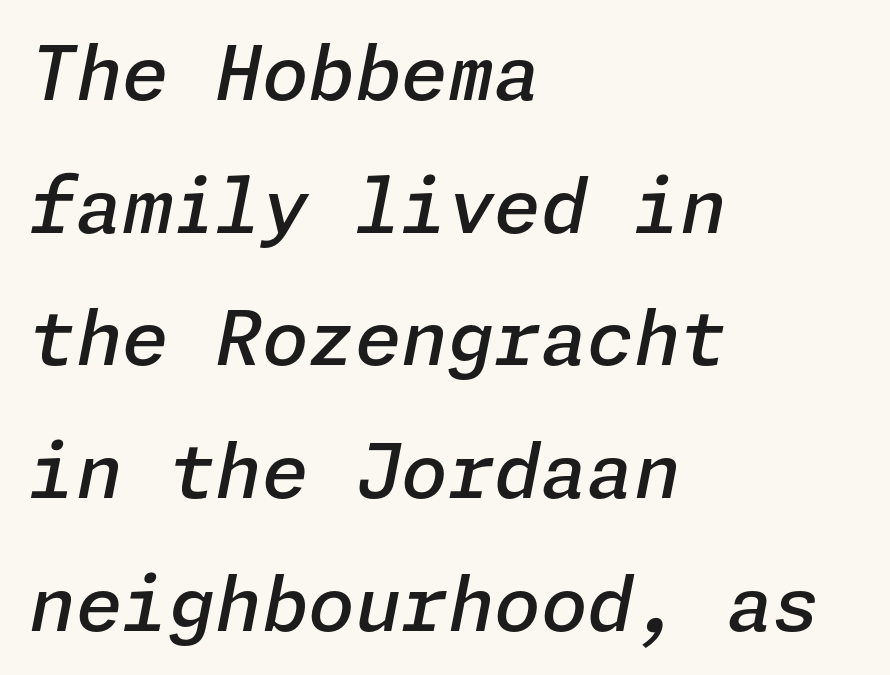
Q: Is the text bold? A: Semi-bold.
Q: Is the text italic (slanted)? A: Yes, it leans right by about 11 degrees.
Q: Is the text underlined? A: No.
Q: How is the paragraph aligned? A: Left-aligned.
Q: Is the spacing between letters normal or unusually wide? A: Normal.
Q: Width (condensed, normal, or wide)? A: Normal.
Q: Stroke contrast? A: Low.
Q: x-height? A: Medium.
